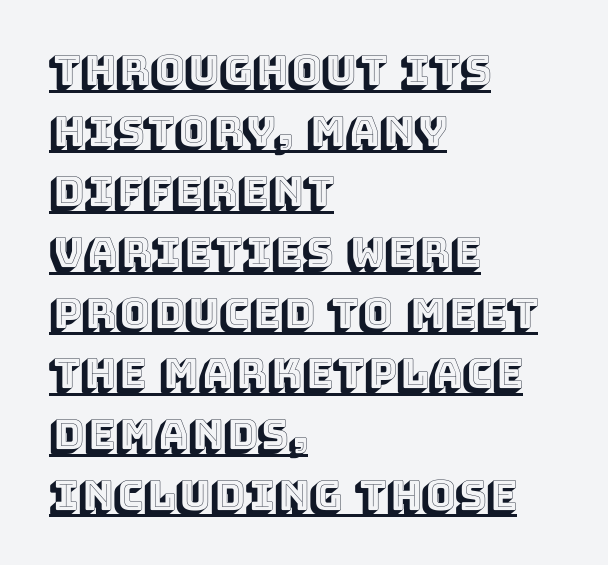
{"italic": "no", "width": "normal", "x_height": "large", "monospaced": "no", "underline": "yes", "align": "left", "line_spacing": "normal", "line_spacing_ratio": 1.48, "letter_spacing": "normal", "letter_spacing_em": 0.0, "glyph_px": 41}
